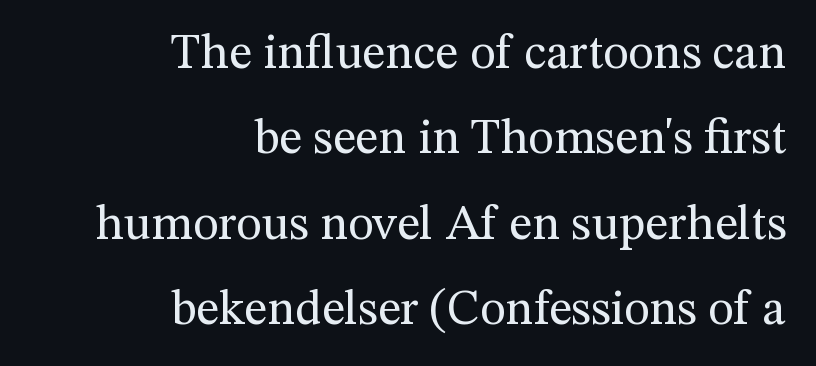
The image shows 49 px regular-weight serif type, upright; set right-aligned, line spacing 1.74x, normal letter spacing, not underlined; medium stroke contrast and a medium x-height.
